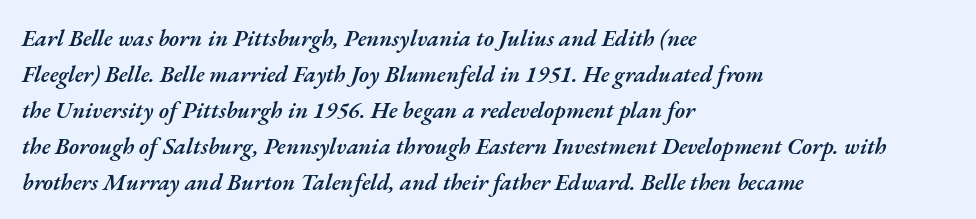
The image shows 23 px text type, italic (leaning right); set left-aligned, normal line spacing (1.56x), normal letter spacing, not underlined.
